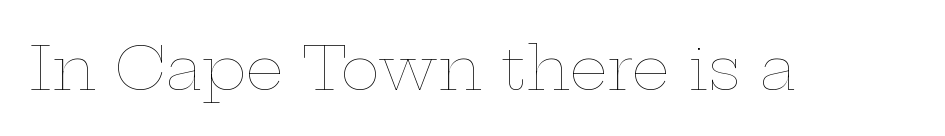
The zone under the glyphs is completely vacant. This reads as an unemphasized weight, regular at the heaviest. These lines are rendered in a variable-pitch font. The letters stand straight up with perfectly vertical stems. The letters sit at their default tracking, neither squeezed nor spread.
